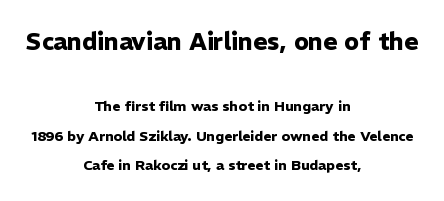
{"italic": "no", "bold": "yes", "underline": "no", "align": "center", "line_spacing": "loose", "line_spacing_ratio": 2.14, "letter_spacing": "normal", "letter_spacing_em": 0.0, "larger_block": "first", "size_ratio": 1.71, "glyph_px": 24}
